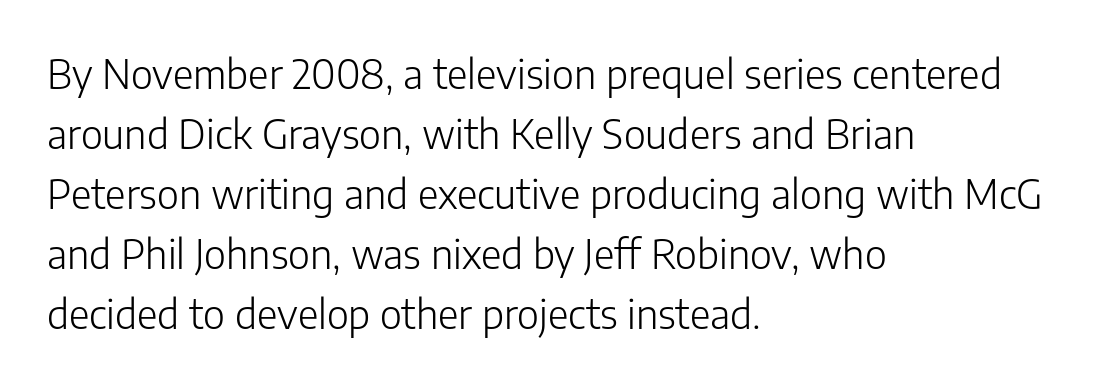
{"serif": "no", "italic": "no", "bold": "no", "weight": "light", "width": "normal", "stroke_contrast": "low", "x_height": "medium", "monospaced": "no", "underline": "no", "align": "left", "line_spacing": "normal", "line_spacing_ratio": 1.5, "letter_spacing": "normal", "letter_spacing_em": 0.0, "glyph_px": 40}
